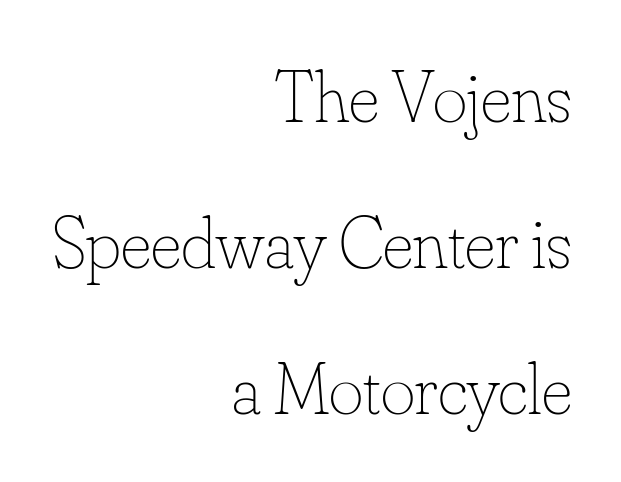
The image shows 74 px thin type, upright; set right-aligned, loose line spacing (1.97x), normal letter spacing, not underlined; low stroke contrast and a small x-height.
